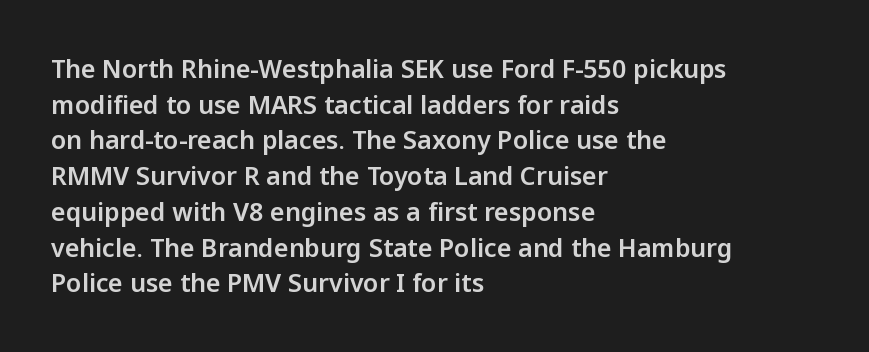
{"italic": "no", "underline": "no", "align": "left", "line_spacing": "normal", "line_spacing_ratio": 1.43, "letter_spacing": "normal", "letter_spacing_em": 0.0, "glyph_px": 25}
